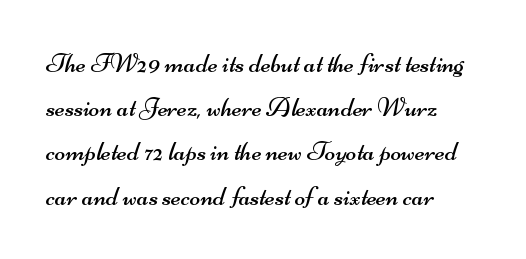
The image shows 28 px regular-weight, wide sans-serif type; set left-aligned, normal line spacing (1.58x), normal letter spacing, not underlined; medium stroke contrast and a small x-height.
